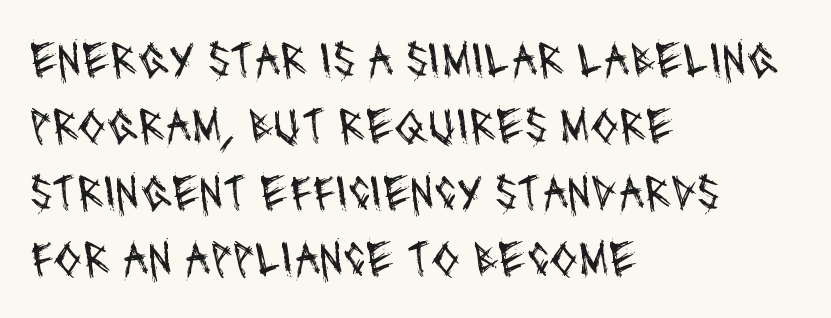
{"serif": "no", "bold": "no", "weight": "regular", "width": "condensed", "stroke_contrast": "medium", "x_height": "large", "monospaced": "no", "underline": "no", "align": "left", "line_spacing": "normal", "line_spacing_ratio": 1.3, "letter_spacing": "normal", "letter_spacing_em": 0.0, "glyph_px": 51}
